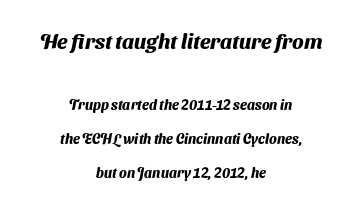
{"bold": "yes", "underline": "no", "align": "center", "line_spacing": "loose", "line_spacing_ratio": 2.44, "letter_spacing": "normal", "letter_spacing_em": 0.0, "larger_block": "first", "size_ratio": 1.5, "glyph_px": 21}
